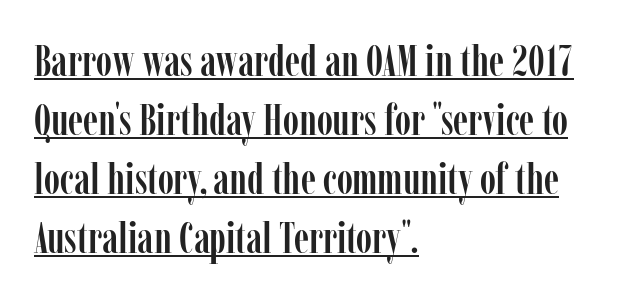
Q: Is the text italic (slanted)? A: No, it is upright.
Q: Is the typeface a serif or a sans-serif typeface? A: Serif.
Q: Is the text underlined? A: Yes.
Q: How is the paragraph aligned? A: Left-aligned.
Q: Is the spacing between letters normal or unusually wide? A: Normal.
Q: Is the spacing between lines tight, normal or loose? A: Normal.
Q: Width (condensed, normal, or wide)? A: Condensed.
Q: Stroke contrast? A: Low.
Q: x-height? A: Medium.
Q: Monospaced? A: No.
